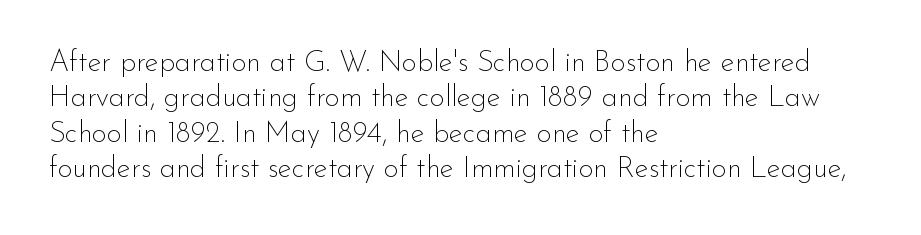
The image shows 29 px thin sans-serif type, upright; set left-aligned, line spacing 1.22x, normal letter spacing, not underlined; low stroke contrast and a small x-height.
